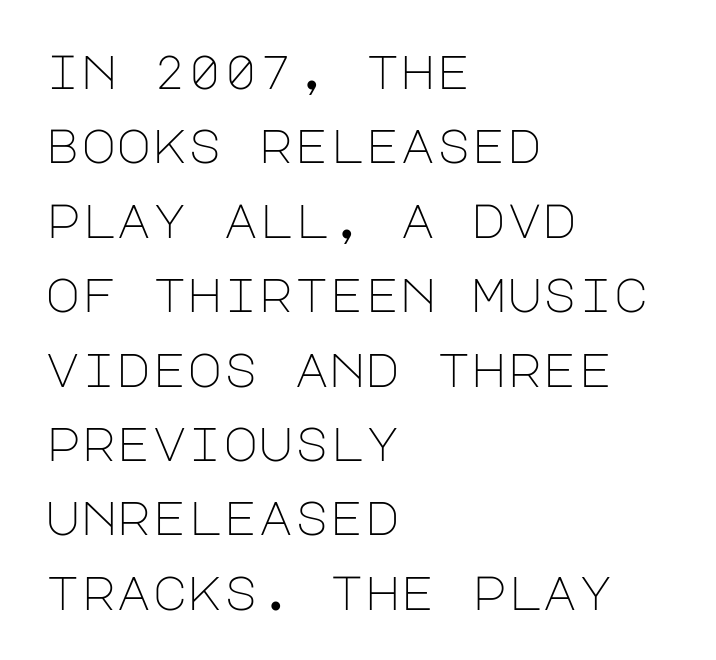
The image shows 48 px light sans-serif type, upright; set left-aligned, normal line spacing (1.55x), normal letter spacing, not underlined; low stroke contrast and a large x-height.
